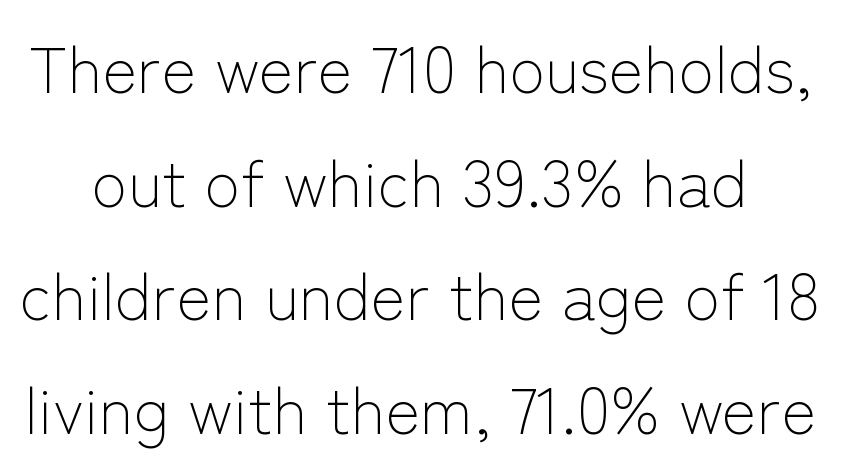
The image shows 66 px light sans-serif type, upright; set line spacing 1.72x, normal letter spacing, not underlined; low stroke contrast and a medium x-height.
